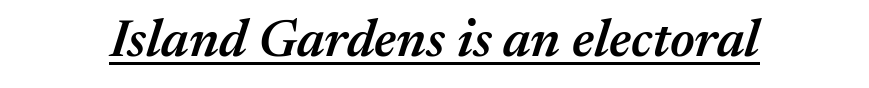
The face used here appears with an underline applied. The glyphs have the mass of a demibold cut, below bold. This sample has the flowing, uneven cadence of proportional lettering. The whole block is typeset with a tilt. Nobody touched the tracking dial on this one.
